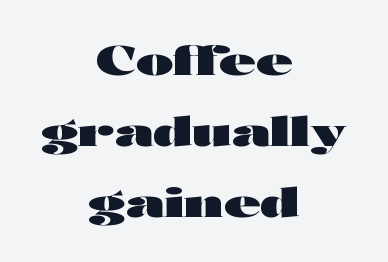
{"italic": "no", "bold": "yes", "weight": "heavy", "width": "wide", "stroke_contrast": "high", "x_height": "medium", "monospaced": "no", "underline": "no", "align": "center", "line_spacing_ratio": 1.77, "letter_spacing": "normal", "letter_spacing_em": 0.0, "glyph_px": 40}
